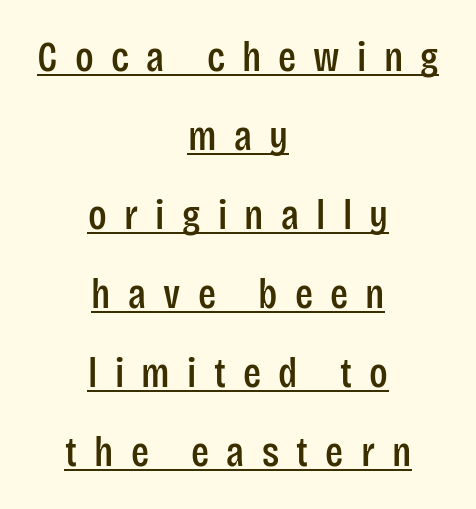
Q: Is the text italic (slanted)? A: No, it is upright.
Q: Is the typeface a serif or a sans-serif typeface? A: Sans-serif.
Q: Is the text underlined? A: Yes.
Q: How is the paragraph aligned? A: Centered.
Q: Is the spacing between letters normal or unusually wide? A: Unusually wide.
Q: Width (condensed, normal, or wide)? A: Condensed.
Q: Stroke contrast? A: Low.
Q: x-height? A: Large.
Q: Monospaced? A: No.
